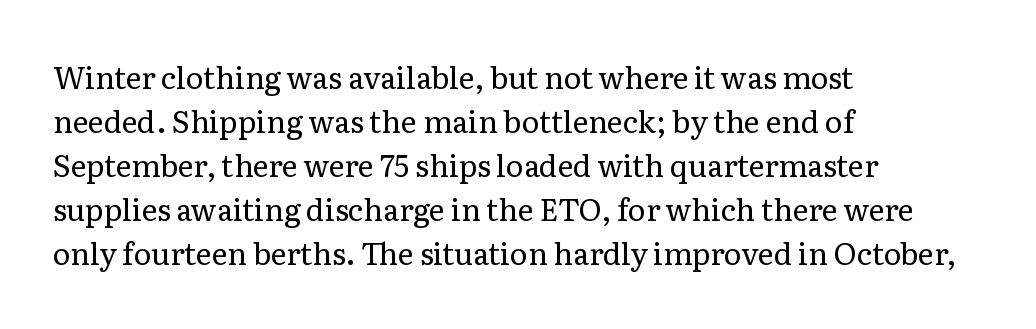
Line starts are locked; line ends wander. The passage shown is typed in a proportional face where columns would drift. Compared with typical paragraphs, the rows here are spaced about the same. Serif or sans? Serif — the stroke terminals have little feet. The lettering stays uniformly vertical, giving the passage a roman look.
